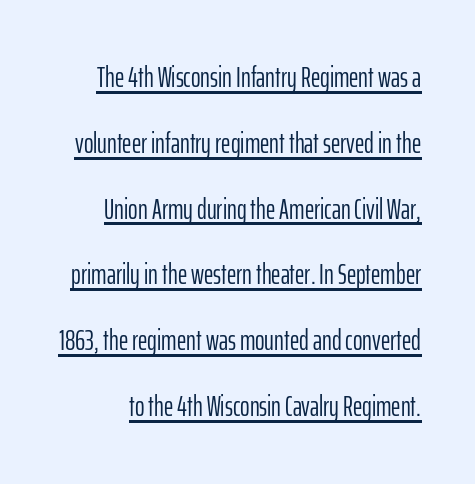
Q: Is the text bold? A: No.
Q: Is the text italic (slanted)? A: No, it is upright.
Q: Is the typeface a serif or a sans-serif typeface? A: Sans-serif.
Q: Is the text underlined? A: Yes.
Q: Is the spacing between letters normal or unusually wide? A: Normal.
Q: Is the spacing between lines tight, normal or loose? A: Loose.
Q: Width (condensed, normal, or wide)? A: Condensed.
Q: Stroke contrast? A: Low.
Q: x-height? A: Medium.
Q: Monospaced? A: No.
